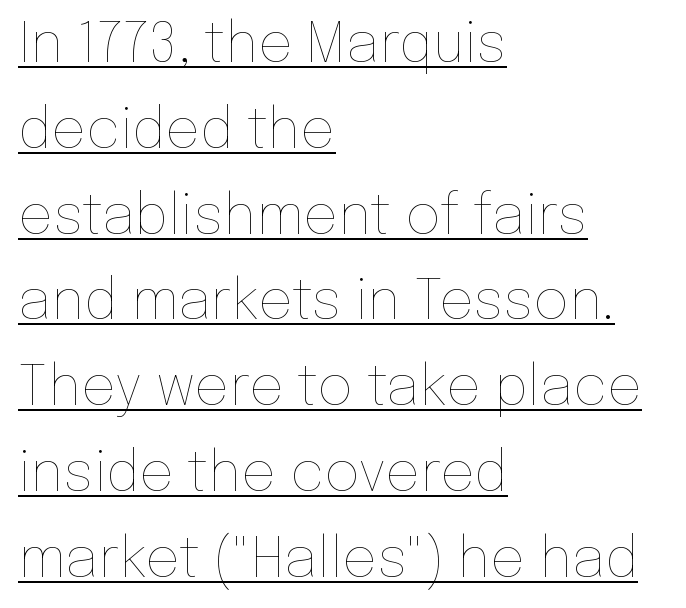
The lettering holds an erect, upright posture throughout. The rendering uses natural spacing where letterforms have individual widths. Here the glyphs are tracked normally, forming tight word shapes. The typesetting does not lean heavy: it is not bold. Short and long lines alike share a common starting point at left. This is underlined copy, the kind a proofreader might mark for attention.
